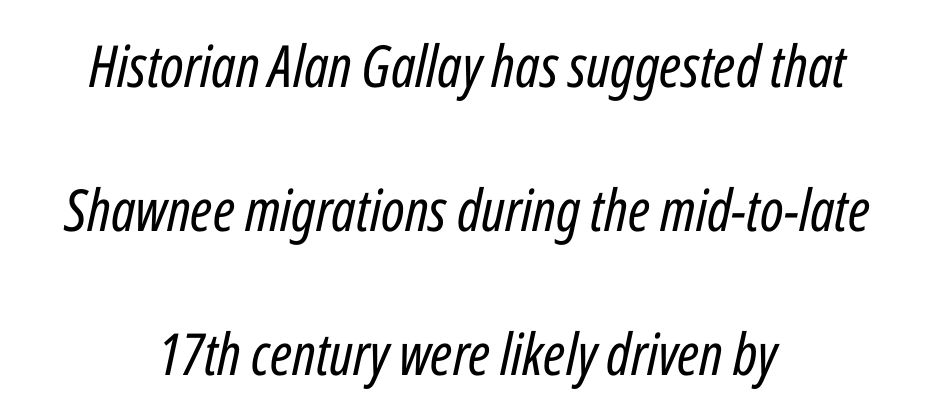
Glance below the letters and you will spot only blank space. The face used here is rendered with its standard letterfit. The letters are slanted; this is an italic face. Is the block centered? Yes — each line is placed symmetrically about the middle.
